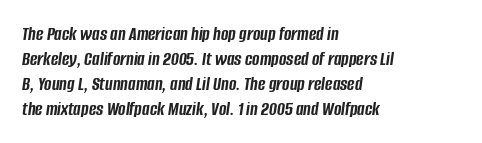
The image shows 20 px bold type, italic (leaning right); set left-aligned, normal line spacing (1.25x), normal letter spacing, not underlined.
